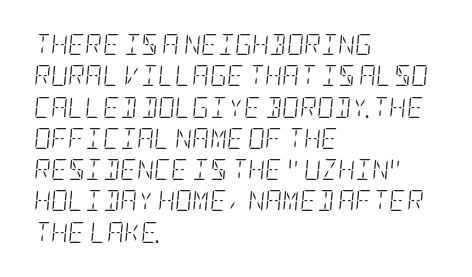
The image shows 21 px text type, italic (leaning right); set left-aligned, normal line spacing (1.49x), normal letter spacing, not underlined.
